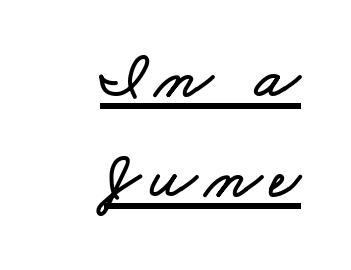
The image shows 66 px wide type; set right-aligned, normal line spacing (1.52x), underlined; low stroke contrast and a small x-height.
